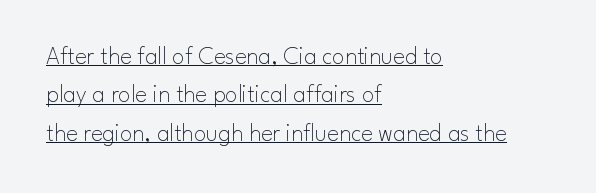
{"italic": "no", "bold": "no", "underline": "yes", "align": "left", "line_spacing": "normal", "line_spacing_ratio": 1.54, "letter_spacing": "normal", "letter_spacing_em": 0.0, "glyph_px": 25}
